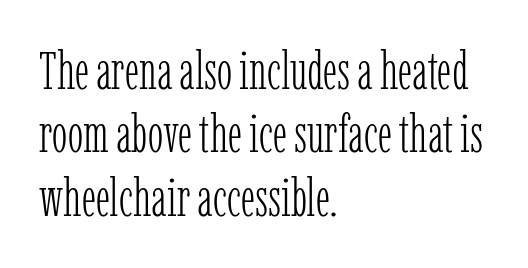
{"serif": "yes", "italic": "no", "bold": "no", "weight": "light", "width": "condensed", "stroke_contrast": "low", "x_height": "medium", "monospaced": "no", "underline": "no", "align": "left", "line_spacing_ratio": 1.22, "letter_spacing": "normal", "letter_spacing_em": 0.0, "glyph_px": 52}
